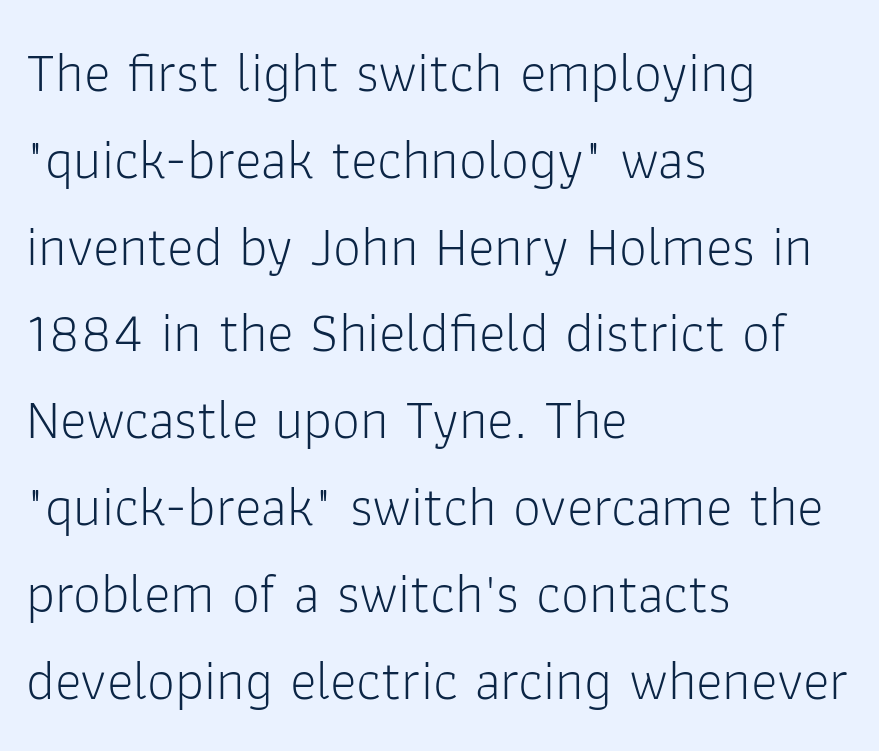
{"serif": "no", "italic": "no", "bold": "no", "weight": "light", "width": "normal", "stroke_contrast": "low", "x_height": "medium", "monospaced": "no", "underline": "no", "align": "left", "line_spacing": "normal", "line_spacing_ratio": 1.55, "letter_spacing": "normal", "letter_spacing_em": 0.0, "glyph_px": 56}
